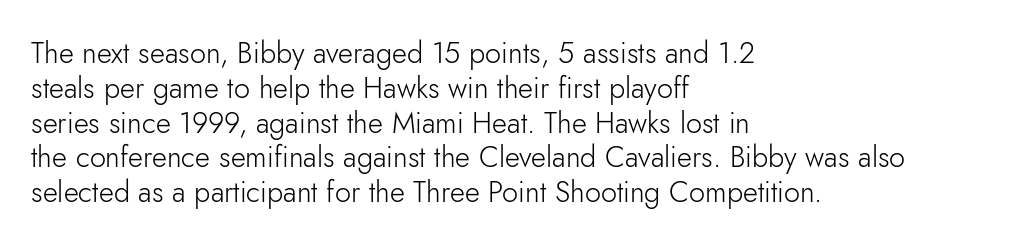
{"serif": "no", "italic": "no", "bold": "no", "weight": "light", "width": "normal", "stroke_contrast": "low", "x_height": "small", "monospaced": "no", "underline": "no", "align": "left", "line_spacing_ratio": 1.2, "letter_spacing": "normal", "letter_spacing_em": 0.0, "glyph_px": 29}
